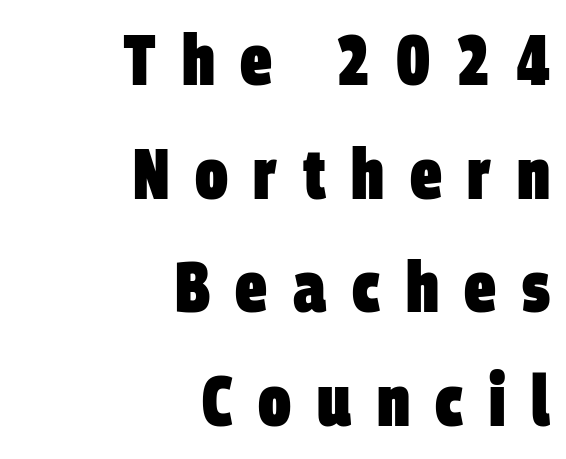
{"serif": "no", "bold": "yes", "weight": "heavy", "width": "condensed", "stroke_contrast": "low", "x_height": "large", "monospaced": "no", "underline": "no", "align": "right", "line_spacing": "normal", "line_spacing_ratio": 1.6, "letter_spacing": "wide", "letter_spacing_em": 0.36, "glyph_px": 71}
